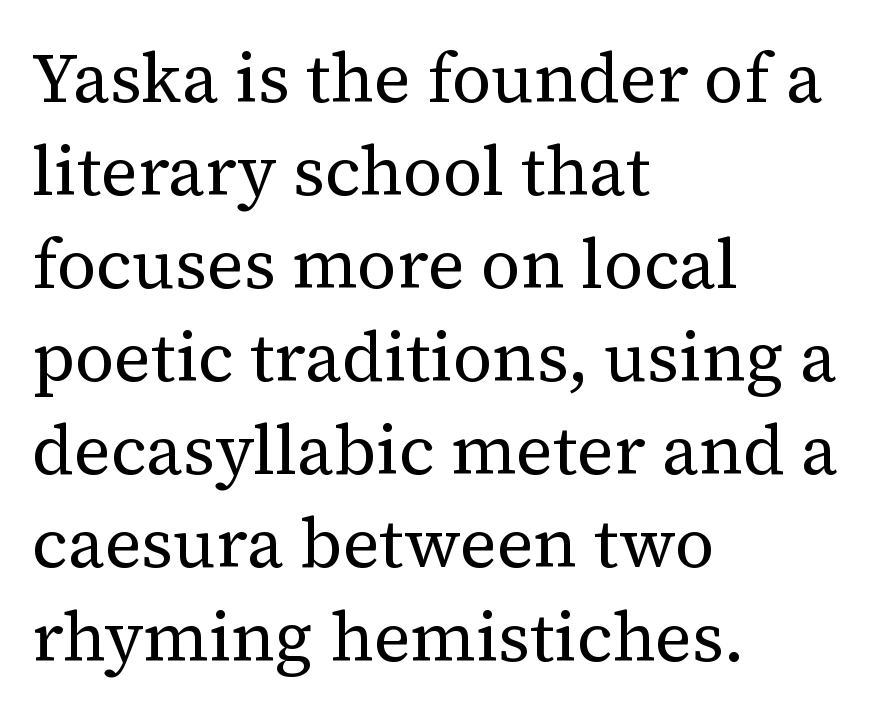
Check the space under the baseline: it is left empty. Leading: standard. Look at the bottom of the vertical strokes: they flare into serifs here. Note the varied advance widths — an 'i' is clearly narrower than an 'm'. Tracking value appears to be zero — textbook default spacing. A roman cut, with each character standing at attention.
